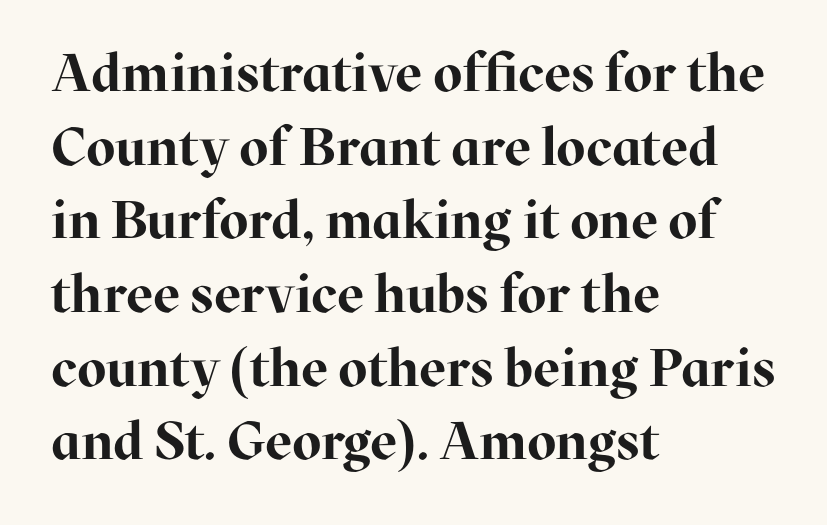
Q: Is the text bold? A: Yes.
Q: Is the text italic (slanted)? A: No, it is upright.
Q: Is the typeface a serif or a sans-serif typeface? A: Serif.
Q: Is the text underlined? A: No.
Q: How is the paragraph aligned? A: Left-aligned.
Q: Is the spacing between letters normal or unusually wide? A: Normal.
Q: Is the spacing between lines tight, normal or loose? A: Normal.
Q: Width (condensed, normal, or wide)? A: Normal.
Q: Stroke contrast? A: High.
Q: x-height? A: Medium.
Q: Monospaced? A: No.
